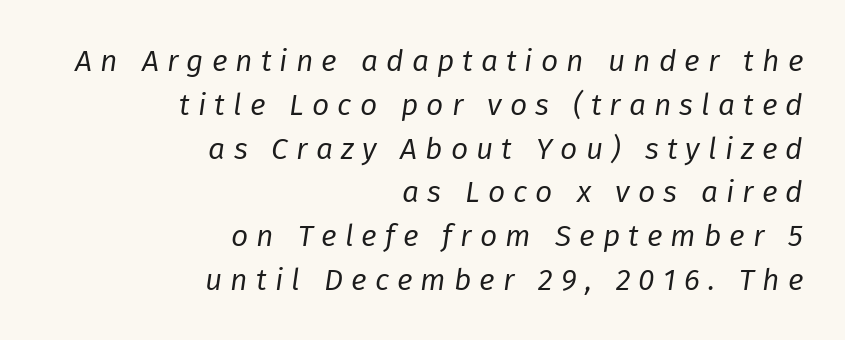
What's the leading like? Ordinary, nothing unusual. Do the characters align in a grid? No, the font is proportional. If you drew a ruler down the right edge, every line would touch it. The space beneath each line is pristine and unruled. The axis of the letterforms is tilted away from vertical.
